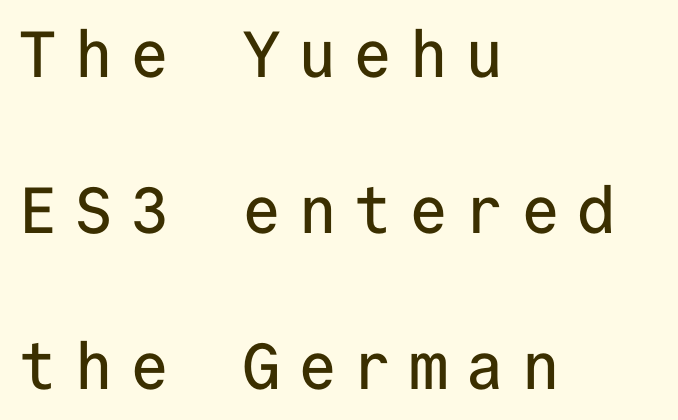
Caption: multi-line text, flush left, ragged right. Check under the words: just untouched page. This sample has the even, mechanical cadence of fixed-width lettering. If you drew a line through each stem, it would be perfectly vertical.
